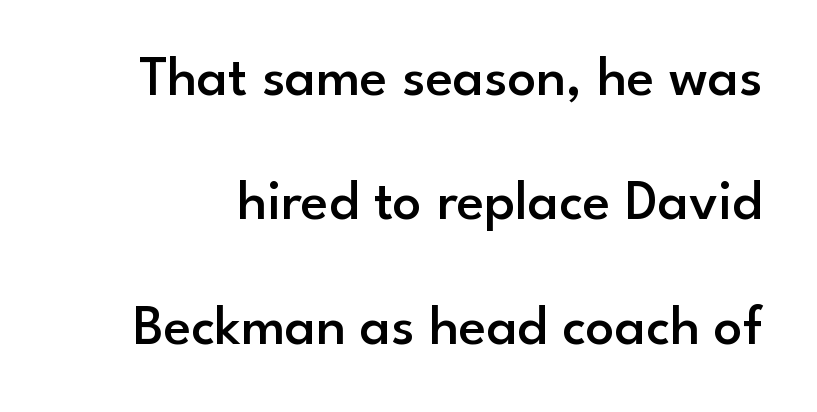
How are the letters spaced? Ordinarily, with no added tracking. The specimen reads as upright at a glance. Regarding serifs, this sample does without them. You could fit nearly another row in the gap between these rows.
